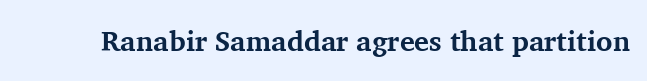
{"serif": "yes", "italic": "no", "bold": "yes", "weight": "bold", "width": "normal", "stroke_contrast": "medium", "x_height": "medium", "monospaced": "no", "underline": "no", "letter_spacing": "normal", "letter_spacing_em": 0.0, "glyph_px": 28}
